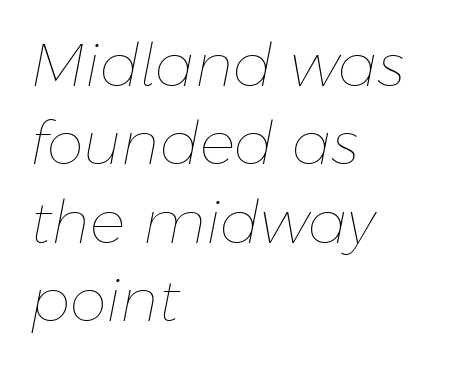
Q: Is the text bold? A: No.
Q: Is the text italic (slanted)? A: Yes, it leans right by about 11 degrees.
Q: Is the text underlined? A: No.
Q: How is the paragraph aligned? A: Left-aligned.
Q: Is the spacing between letters normal or unusually wide? A: Normal.
Q: Is the spacing between lines tight, normal or loose? A: Normal.
Q: Width (condensed, normal, or wide)? A: Normal.
Q: Stroke contrast? A: Low.
Q: x-height? A: Medium.
Q: Monospaced? A: No.
